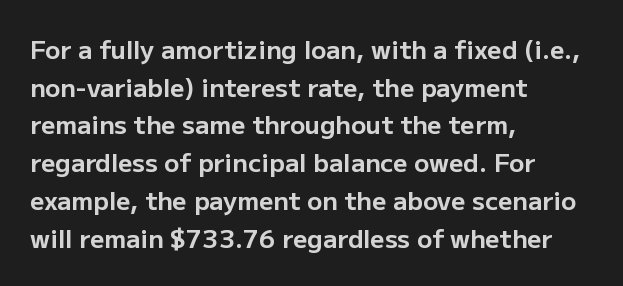
Students, note that the glyphs here touch the page at normal intervals. The vertical gap from one line to the next is medium. The lettering stays uniformly vertical, giving the passage a roman look. The lines are quadded left. Heft: maximum for text — a bold. Type without underlining.
